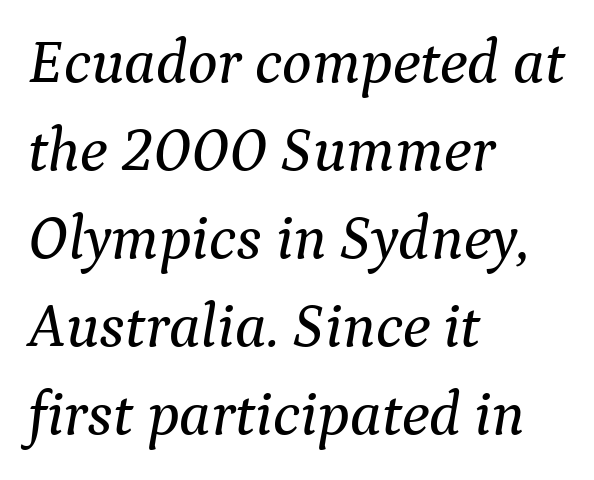
Q: Is the text italic (slanted)? A: Yes, it leans right by about 9 degrees.
Q: Is the typeface a serif or a sans-serif typeface? A: Serif.
Q: Is the text underlined? A: No.
Q: How is the paragraph aligned? A: Left-aligned.
Q: Is the spacing between letters normal or unusually wide? A: Normal.
Q: Is the spacing between lines tight, normal or loose? A: Normal.
Q: Width (condensed, normal, or wide)? A: Normal.
Q: Stroke contrast? A: Medium.
Q: x-height? A: Medium.
Q: Monospaced? A: No.
